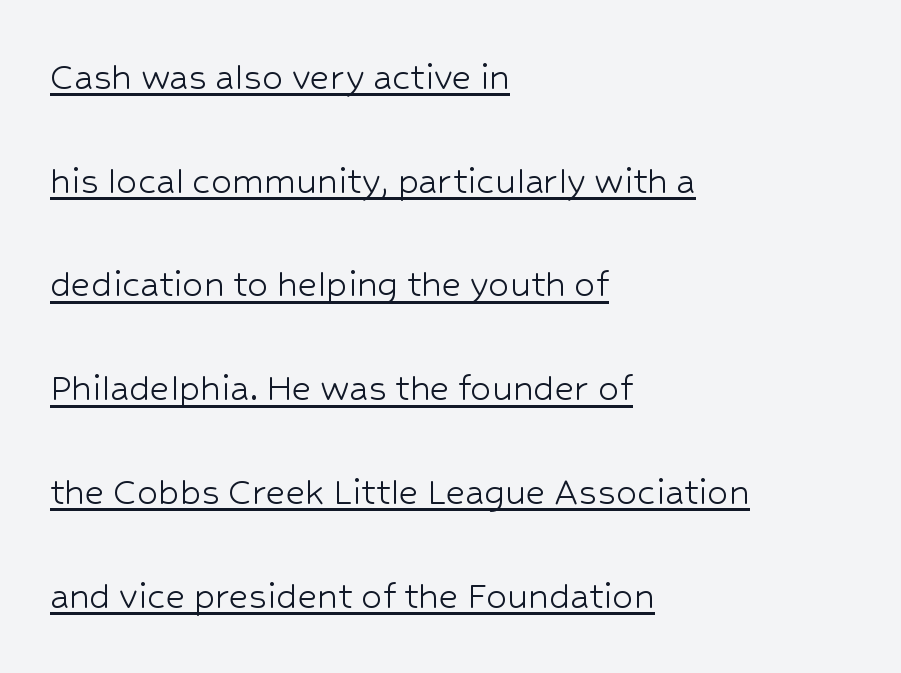
The image shows 42 px light sans-serif type, upright; set left-aligned, loose line spacing (2.47x), normal letter spacing, underlined; low stroke contrast and a medium x-height.
